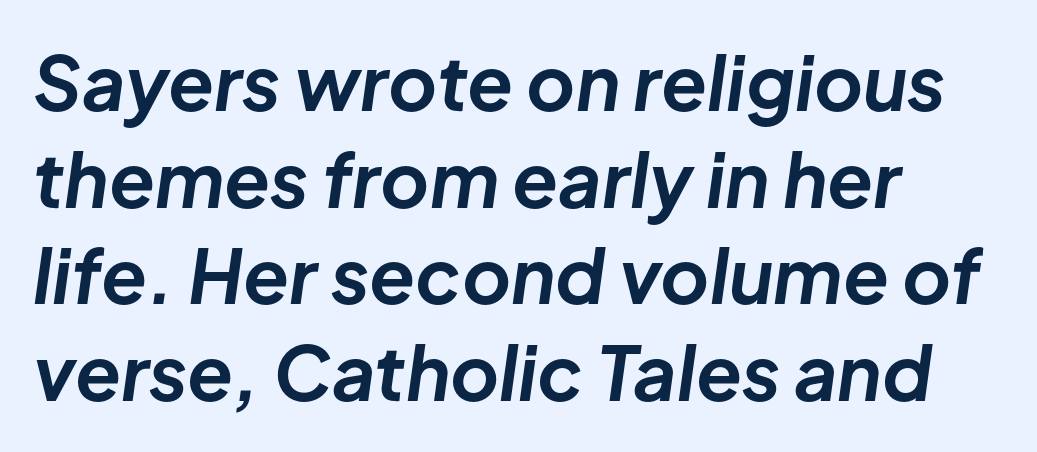
The image shows 75 px bold type, italic (leaning right); set left-aligned, normal line spacing (1.29x), normal letter spacing, not underlined; low stroke contrast and a medium x-height.
